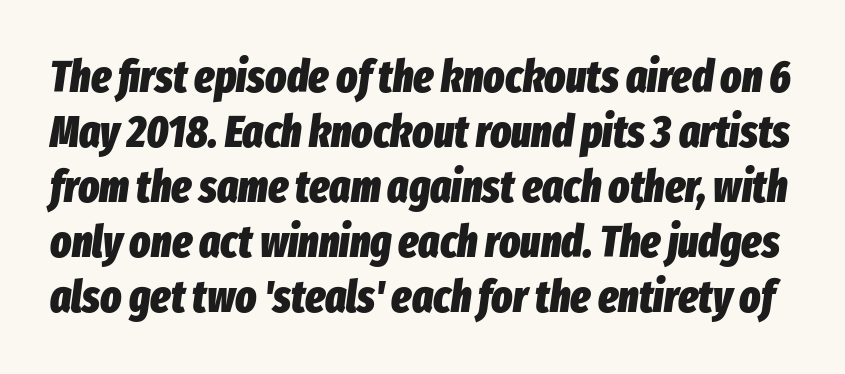
Each word holds together tightly as a unit, with standard inter-letter gaps. Note the varied advance widths — an 'i' is clearly narrower than an 'm'. The words here are not underlined. This block has exactly the height ordinary leading produces. Compared with an ordinary text face, these strokes are far heavier — a full bold.
